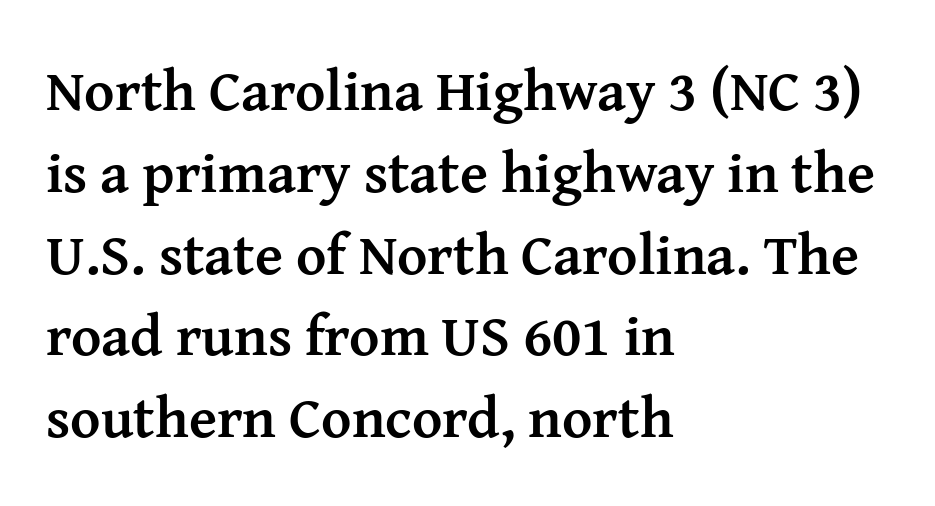
The image shows 58 px semibold serif type, upright; set left-aligned, normal line spacing (1.41x), normal letter spacing, not underlined; medium stroke contrast and a medium x-height.
